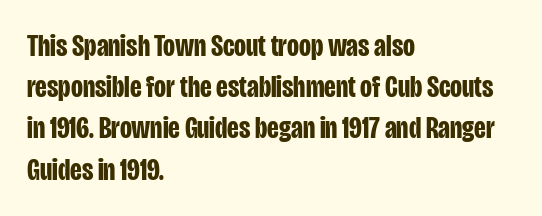
Spacing verdict: proportional, widths tailored to each character. Spacing between characters is what you'd get straight out of the box. The gap between lines stays unmarked. Regarding leading, the lines here are spaced in the standard way. The lines in this sample share a left origin and differ only in where they stop. Characters remain perfectly vertical along every line.
